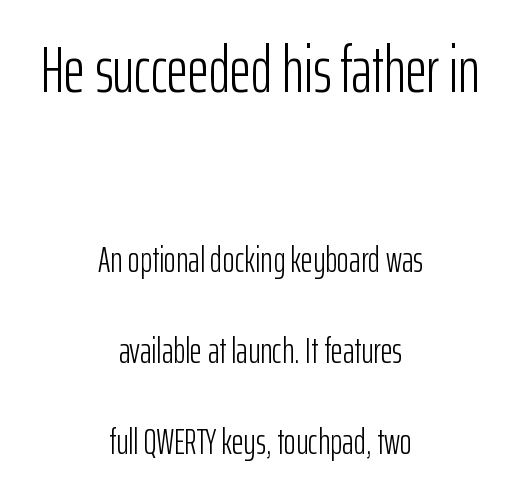
The typography opts for an upright posture over an oblique one. This layout puts the oversized block above and the modest block below. No chunkiness to these letters — they're not bold. Serif or sans? Sans — the stroke terminals are bare.
